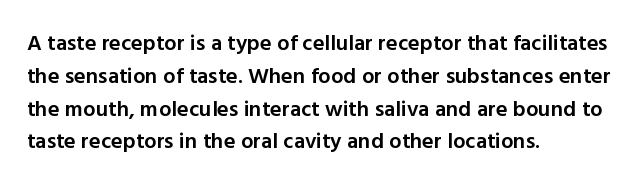
This sample is left-justified, so line endings fall wherever the words run out. Has an underline been added? It has not. The glyphs have the mass of a demibold cut, below bold. Nothing unusual about the tracking: characters are spaced as the font intends.
